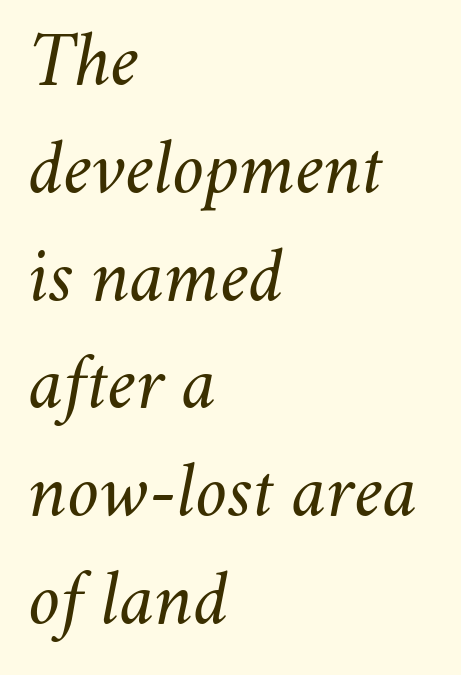
Q: Is the text bold? A: No.
Q: Is the text italic (slanted)? A: Yes, it leans right by about 11 degrees.
Q: Is the text underlined? A: No.
Q: How is the paragraph aligned? A: Left-aligned.
Q: Is the spacing between letters normal or unusually wide? A: Normal.
Q: Is the spacing between lines tight, normal or loose? A: Normal.
Q: Width (condensed, normal, or wide)? A: Normal.
Q: Stroke contrast? A: Medium.
Q: x-height? A: Small.
Q: Monospaced? A: No.
